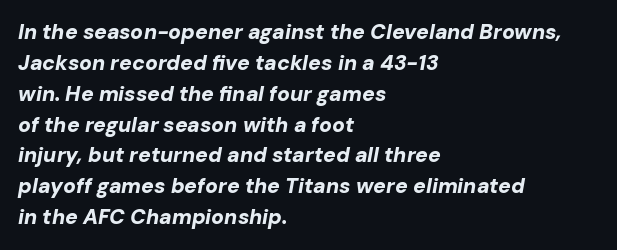
The image shows 21 px bold type, italic (leaning right); set left-aligned, normal line spacing (1.47x), normal letter spacing, not underlined.
